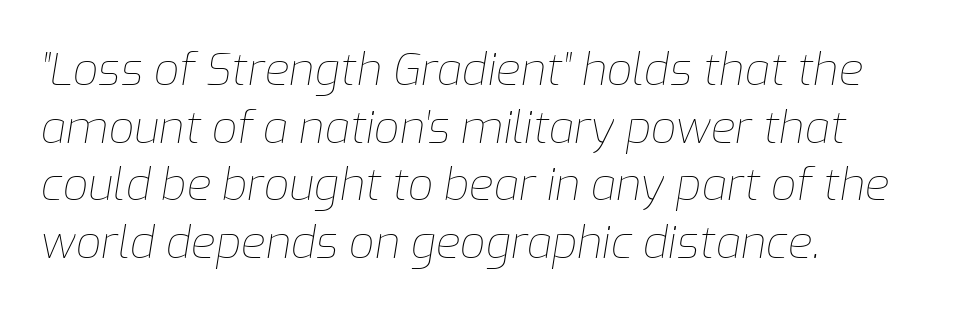
Think of a printed novel: that variable character pitch is what you see here. Beneath every word, the page is bare. Interline gaps are of average width in this sample. Characters are canted at an angle relative to the baseline's perpendicular. Weight class: somewhere from thin through regular. The lines are quadded left.
